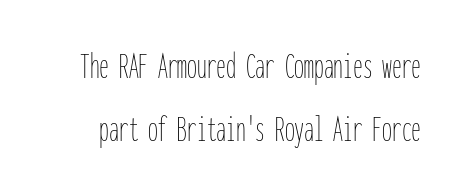
Q: Is the text bold? A: No.
Q: Is the text italic (slanted)? A: No, it is upright.
Q: Is the text underlined? A: No.
Q: Is the spacing between letters normal or unusually wide? A: Normal.
Q: Is the spacing between lines tight, normal or loose? A: Normal.
Q: Width (condensed, normal, or wide)? A: Condensed.
Q: Stroke contrast? A: Low.
Q: x-height? A: Medium.
Q: Monospaced? A: Yes.
